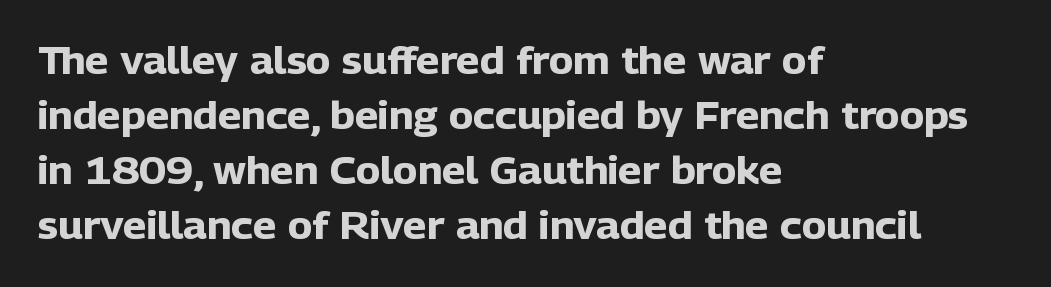
Q: Is the text bold? A: Yes.
Q: Is the text italic (slanted)? A: No, it is upright.
Q: Is the typeface a serif or a sans-serif typeface? A: Sans-serif.
Q: Is the text underlined? A: No.
Q: How is the paragraph aligned? A: Left-aligned.
Q: Is the spacing between letters normal or unusually wide? A: Normal.
Q: Is the spacing between lines tight, normal or loose? A: Normal.
Q: Width (condensed, normal, or wide)? A: Normal.
Q: Stroke contrast? A: Low.
Q: x-height? A: Medium.
Q: Monospaced? A: No.
